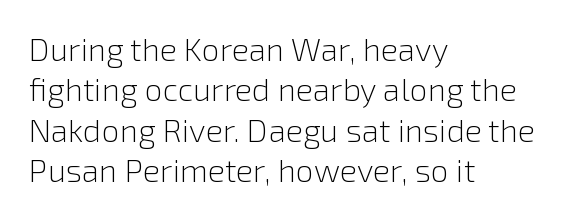
Q: Is the text bold? A: No.
Q: Is the text italic (slanted)? A: No, it is upright.
Q: Is the typeface a serif or a sans-serif typeface? A: Sans-serif.
Q: Is the text underlined? A: No.
Q: How is the paragraph aligned? A: Left-aligned.
Q: Is the spacing between letters normal or unusually wide? A: Normal.
Q: Is the spacing between lines tight, normal or loose? A: Normal.
Q: Width (condensed, normal, or wide)? A: Normal.
Q: Stroke contrast? A: Low.
Q: x-height? A: Medium.
Q: Monospaced? A: No.
